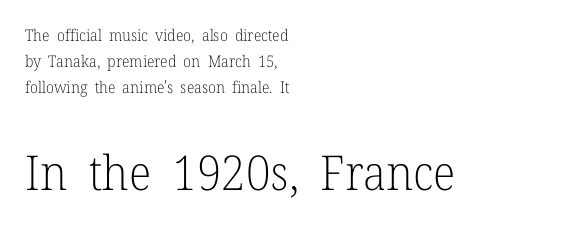
No extra tracking has been applied to these lines. Type without underlining. The font family rendered here belongs to the serif group. Each line starts at the same left margin while the right side varies. Does the lettering tilt? It doesn't — this is upright. This block has exactly the height ordinary leading produces.
